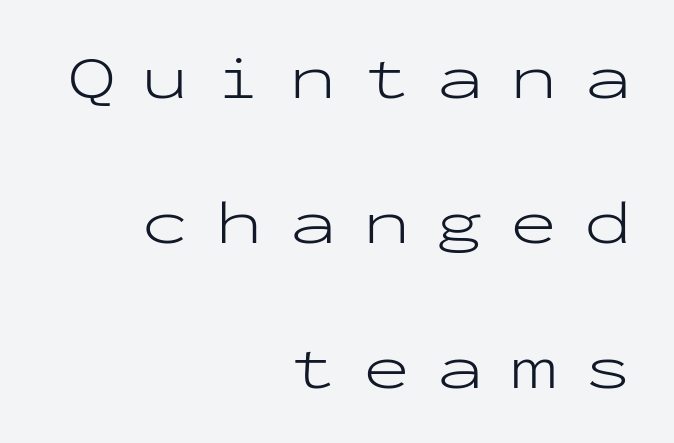
Q: Is the text bold? A: No.
Q: Is the text italic (slanted)? A: No, it is upright.
Q: Is the typeface a serif or a sans-serif typeface? A: Sans-serif.
Q: Is the text underlined? A: No.
Q: How is the paragraph aligned? A: Right-aligned.
Q: Is the spacing between letters normal or unusually wide? A: Unusually wide.
Q: Is the spacing between lines tight, normal or loose? A: Loose.
Q: Width (condensed, normal, or wide)? A: Wide.
Q: Stroke contrast? A: Low.
Q: x-height? A: Medium.
Q: Monospaced? A: Yes.
